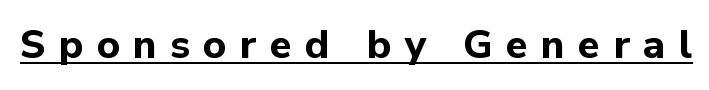
Q: Is the text bold? A: Yes.
Q: Is the text italic (slanted)? A: No, it is upright.
Q: Is the typeface a serif or a sans-serif typeface? A: Sans-serif.
Q: Is the text underlined? A: Yes.
Q: Is the spacing between letters normal or unusually wide? A: Unusually wide.
Q: Width (condensed, normal, or wide)? A: Normal.
Q: Stroke contrast? A: Low.
Q: x-height? A: Medium.
Q: Monospaced? A: No.
